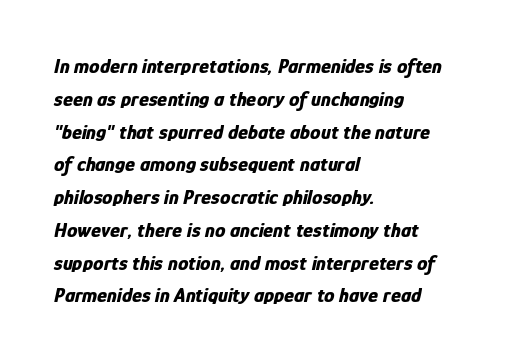
Type without underlining. Left-aligned paragraph, ragged on the right. Is the type slanted? Yes — the strokes lean at a clear angle. Caption: standard tracking, unaltered.
